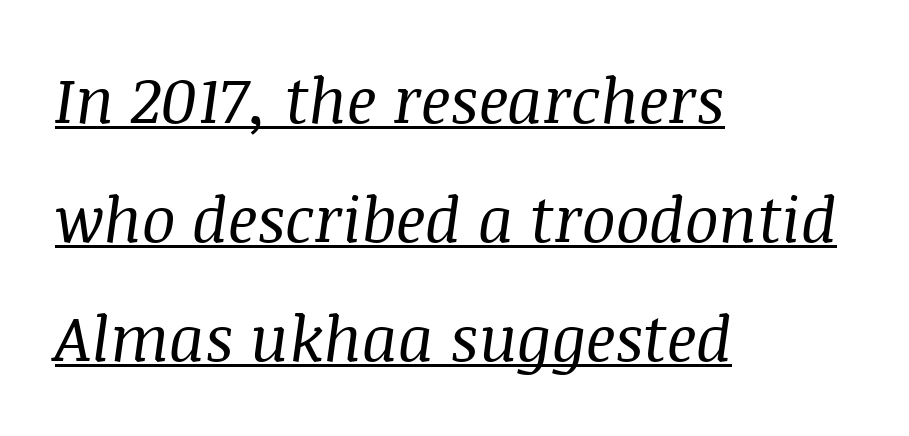
The image shows 63 px regular-weight serif type, italic (leaning right); set left-aligned, line spacing 1.89x, normal letter spacing, underlined; medium stroke contrast and a large x-height.
